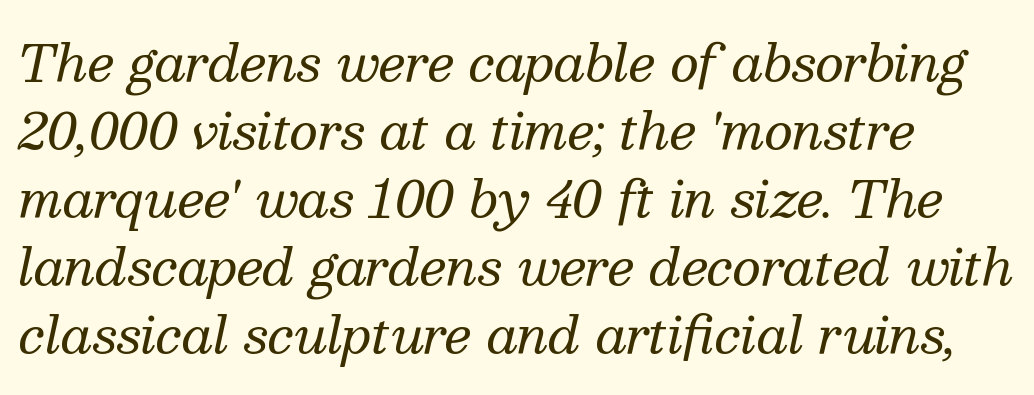
The image shows 50 px regular-weight serif type, italic (leaning right); set normal line spacing (1.36x), normal letter spacing, not underlined; medium stroke contrast and a medium x-height.
